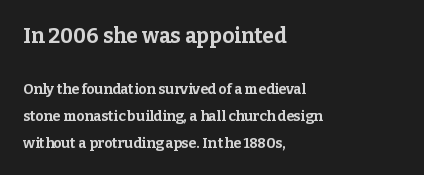
A dark, heavy texture on the line: the type is bold. Compared with typical body copy, the letter spacing here is the same. Italic: no, the glyphs are upright roman. Line beginnings align vertically; line endings do not. Descenders are the only things crossing below the line.
